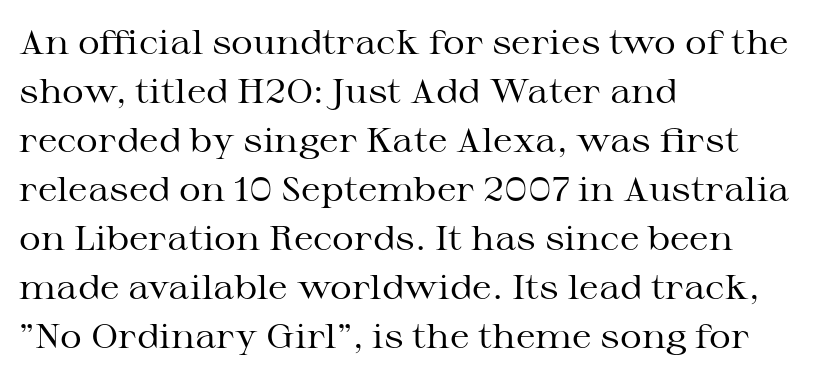
{"serif": "yes", "italic": "no", "bold": "no", "weight": "regular", "width": "wide", "stroke_contrast": "medium", "x_height": "medium", "monospaced": "no", "underline": "no", "align": "left", "line_spacing": "normal", "line_spacing_ratio": 1.44, "letter_spacing": "normal", "letter_spacing_em": 0.0, "glyph_px": 34}
